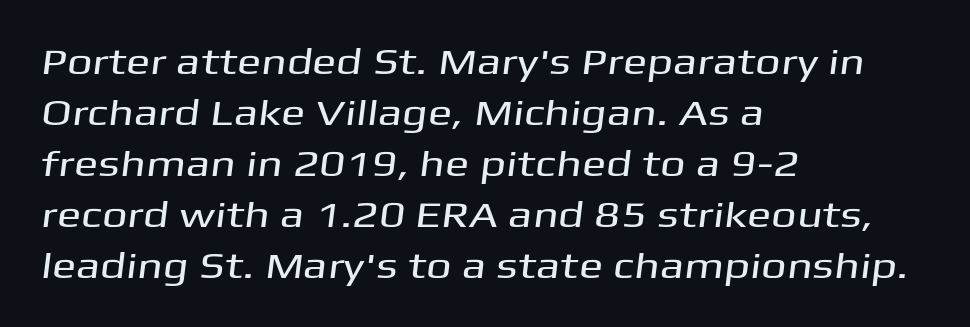
{"serif": "no", "width": "wide", "stroke_contrast": "medium", "x_height": "medium", "monospaced": "no", "underline": "no", "align": "left", "line_spacing": "normal", "line_spacing_ratio": 1.42, "letter_spacing": "normal", "letter_spacing_em": 0.0, "glyph_px": 36}
